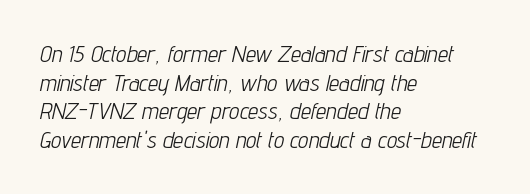
Heft: none added — not bold. Layout note: lines flush left. Students, note that the glyphs here touch the page at normal intervals. The rendering applies a slant to the glyphs. This rendering features lettering with no underline.
